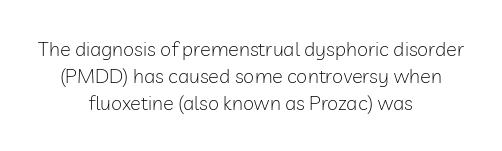
Q: Is the text bold? A: No.
Q: Is the text italic (slanted)? A: No, it is upright.
Q: Is the text underlined? A: No.
Q: How is the paragraph aligned? A: Centered.
Q: Is the spacing between letters normal or unusually wide? A: Normal.
Q: Is the spacing between lines tight, normal or loose? A: Normal.
